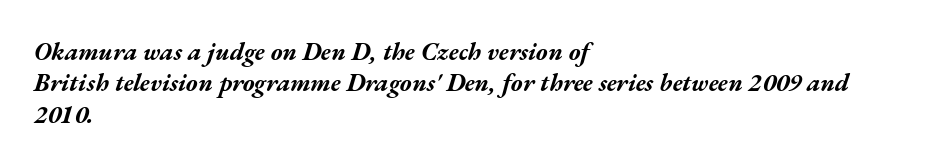
The image shows 25 px bold type, italic (leaning right); set left-aligned, normal line spacing (1.26x), normal letter spacing, not underlined.
